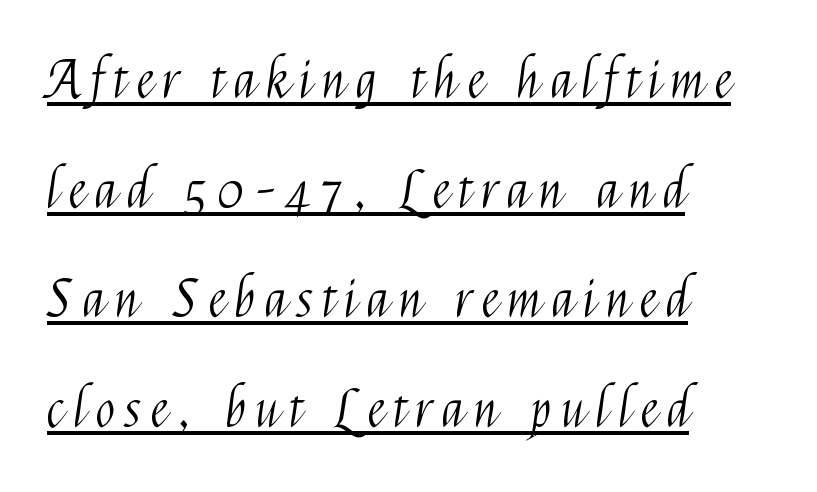
Letters have the restrained weight of plain body copy at most. Is the block centered? No — it sits flush against the left margin. This sample has the flowing, uneven cadence of proportional lettering. In terms of leading, this rendering errs on the spacious side.
